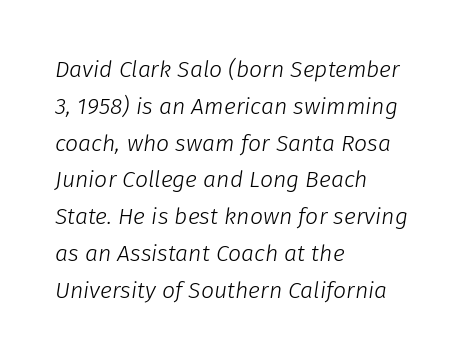
The image shows 23 px text type, italic (leaning right); set left-aligned, normal line spacing (1.6x), normal letter spacing, not underlined.
